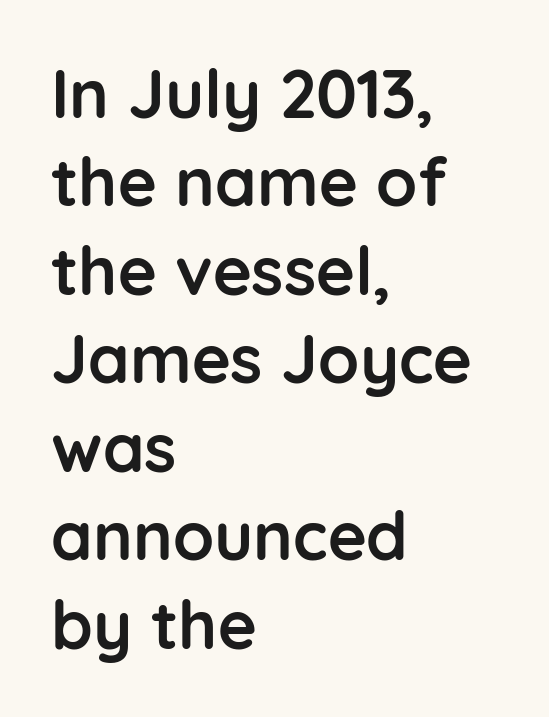
The image shows 67 px semibold sans-serif type, upright; set left-aligned, normal line spacing (1.32x), normal letter spacing, not underlined; low stroke contrast and a medium x-height.
